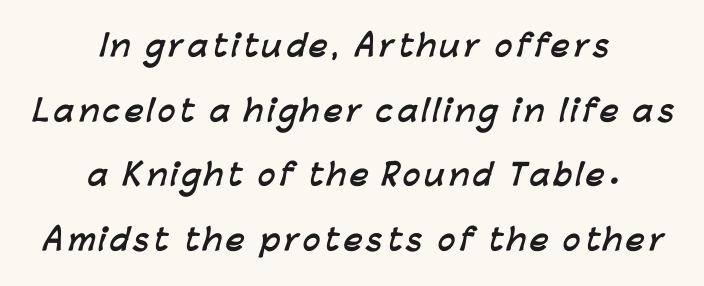
The image shows 29 px semibold sans-serif type; set centered, loose line spacing (2.23x), not underlined; low stroke contrast and a medium x-height.
